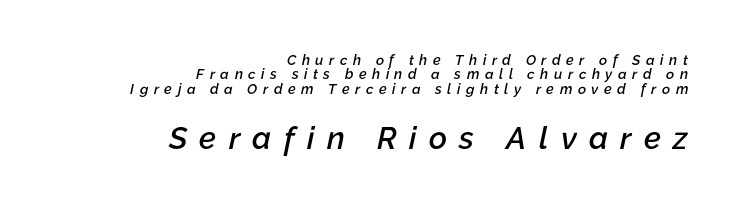
The image shows 31 px semibold type, italic (leaning right); set right-aligned, tight line spacing (1.02x), unusually wide letter spacing (+0.4 em), not underlined; the second (bottom) block is 2.21x larger; low stroke contrast and a medium x-height.
